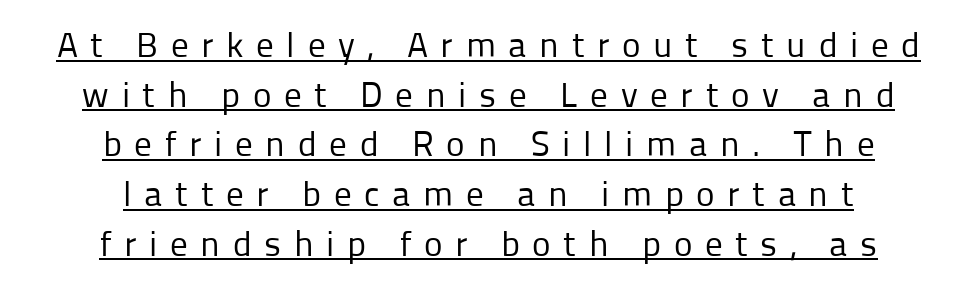
Q: Is the text bold? A: No.
Q: Is the text italic (slanted)? A: No, it is upright.
Q: Is the typeface a serif or a sans-serif typeface? A: Sans-serif.
Q: Is the text underlined? A: Yes.
Q: How is the paragraph aligned? A: Centered.
Q: Is the spacing between letters normal or unusually wide? A: Unusually wide.
Q: Is the spacing between lines tight, normal or loose? A: Normal.
Q: Width (condensed, normal, or wide)? A: Normal.
Q: Stroke contrast? A: Low.
Q: x-height? A: Medium.
Q: Monospaced? A: No.
